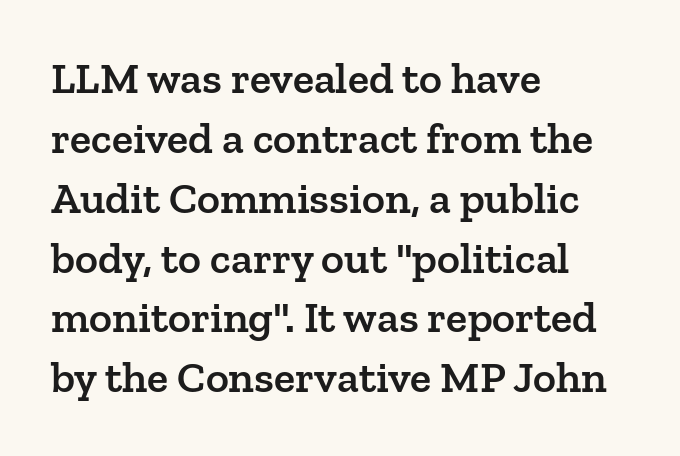
Q: Is the text bold? A: Semi-bold.
Q: Is the text italic (slanted)? A: No, it is upright.
Q: Is the typeface a serif or a sans-serif typeface? A: Serif.
Q: Is the text underlined? A: No.
Q: How is the paragraph aligned? A: Left-aligned.
Q: Is the spacing between letters normal or unusually wide? A: Normal.
Q: Is the spacing between lines tight, normal or loose? A: Normal.
Q: Width (condensed, normal, or wide)? A: Normal.
Q: Stroke contrast? A: Low.
Q: x-height? A: Medium.
Q: Monospaced? A: No.
